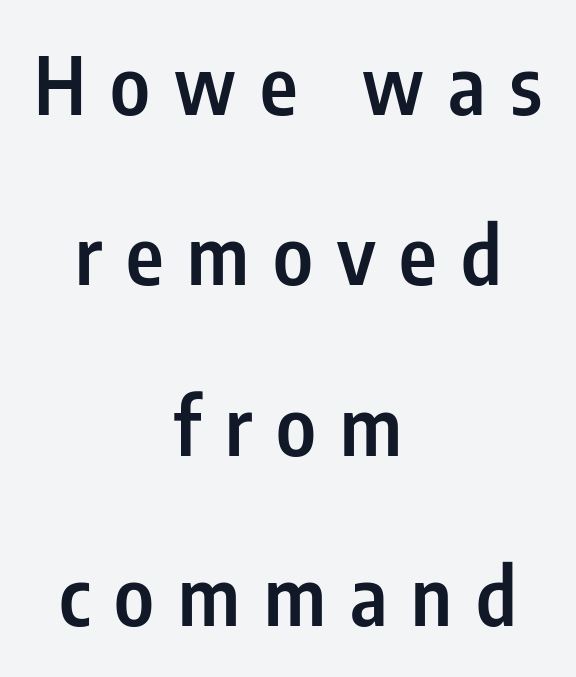
The image shows 80 px semibold, condensed sans-serif type, upright; set centered, loose line spacing (2.13x), unusually wide letter spacing (+0.3 em), not underlined; low stroke contrast and a medium x-height.
